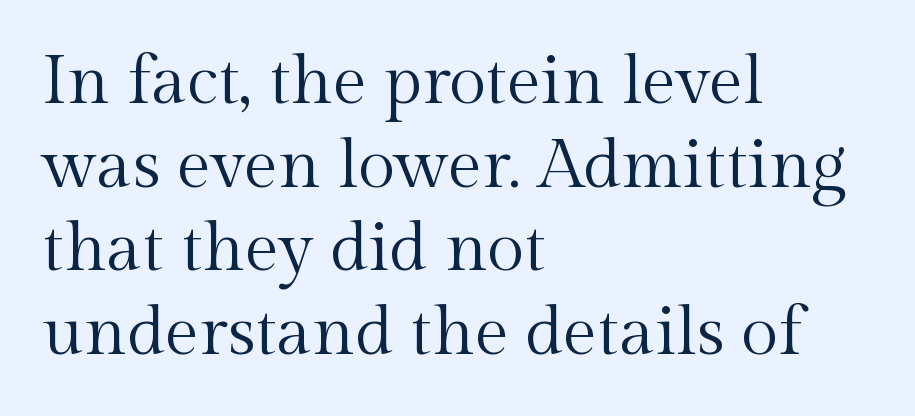
The axis of the letterforms is exactly vertical. Where is the straight margin? On the left. This reads as an unemphasized weight, regular at the heaviest. Any mark beneath the type? The region is blank. This sample has the flowing, uneven cadence of proportional lettering.
